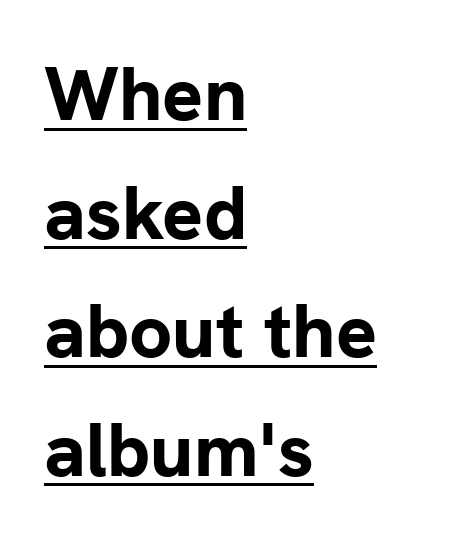
The image shows 76 px bold sans-serif type, upright; set left-aligned, normal line spacing (1.56x), normal letter spacing, underlined; low stroke contrast and a medium x-height.
